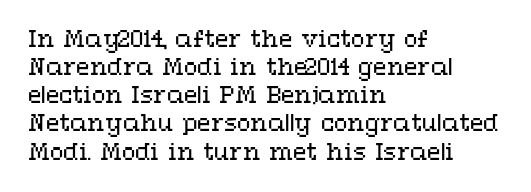
The image shows 22 px text type, upright; set left-aligned, normal line spacing (1.28x), normal letter spacing, not underlined.
